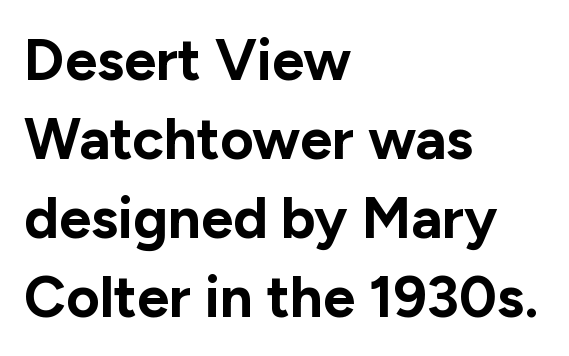
This is sans-serif lettering, the kind often seen on screens and signage. Glyph-to-glyph distance matches everyday printed text. Unlike italic type, these characters show no tilt at all. If you drew a ruler down the left edge, every line would touch it. The characters look thick and weighty, a clear bold.
